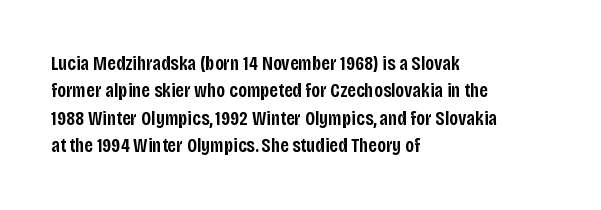
The specimen reads as upright at a glance. Each new line begins a customary step beneath the previous one. Has an underline been added? It has not. Its strokes are somewhat broadened, the hallmark of semibold type.
